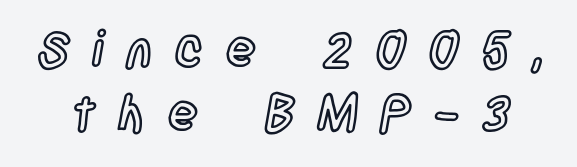
{"width": "condensed", "x_height": "large", "monospaced": "no", "underline": "no", "line_spacing": "normal", "line_spacing_ratio": 1.29, "letter_spacing": "wide", "letter_spacing_em": 0.45, "glyph_px": 50}
